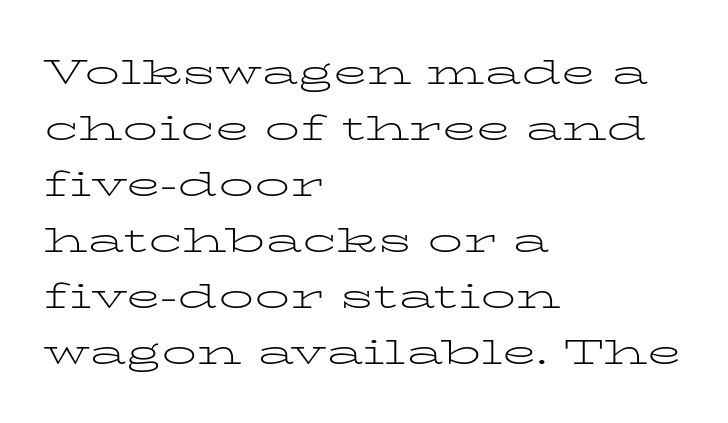
{"serif": "yes", "italic": "no", "bold": "no", "weight": "light", "width": "wide", "stroke_contrast": "low", "x_height": "medium", "monospaced": "no", "underline": "no", "align": "left", "line_spacing": "normal", "line_spacing_ratio": 1.6, "letter_spacing": "normal", "letter_spacing_em": 0.0, "glyph_px": 35}
